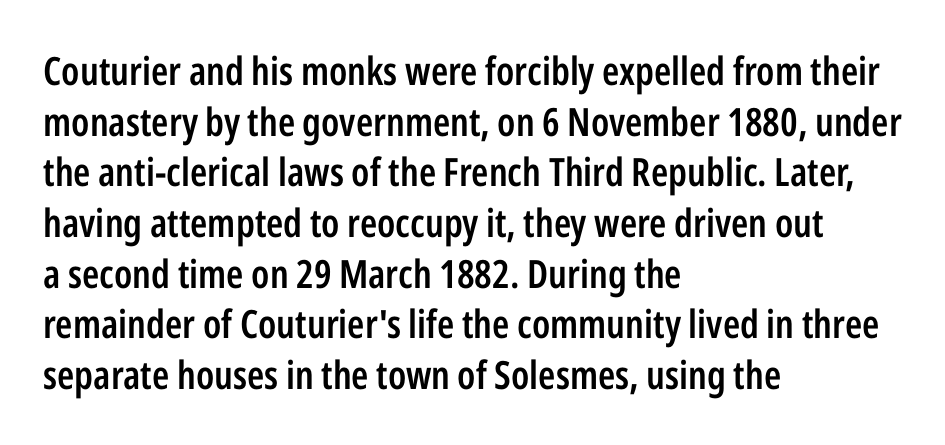
Q: Is the text bold? A: Semi-bold.
Q: Is the text italic (slanted)? A: No, it is upright.
Q: Is the typeface a serif or a sans-serif typeface? A: Sans-serif.
Q: Is the text underlined? A: No.
Q: How is the paragraph aligned? A: Left-aligned.
Q: Is the spacing between letters normal or unusually wide? A: Normal.
Q: Is the spacing between lines tight, normal or loose? A: Normal.
Q: Width (condensed, normal, or wide)? A: Condensed.
Q: Stroke contrast? A: Low.
Q: x-height? A: Medium.
Q: Monospaced? A: No.
